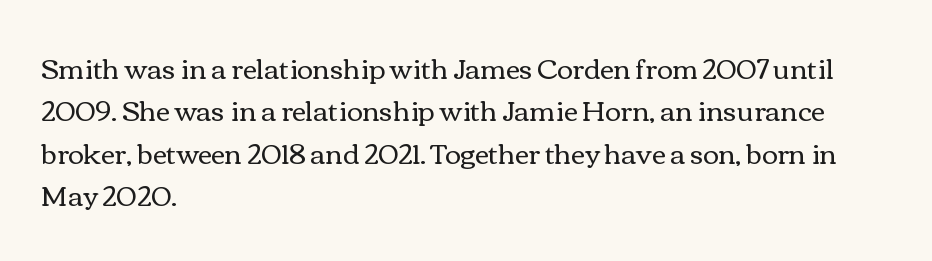
Characters follow at the spacing the type designer built in. Where is the straight margin? On the left. Weight: regular or lighter. Check the space under the baseline: it is left empty. Each new line begins a customary step beneath the previous one.
